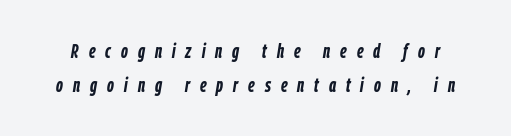
{"italic": "yes", "lean": "right", "slant_degrees": 9, "bold": "yes", "underline": "no", "line_spacing_ratio": 1.71, "letter_spacing": "wide", "letter_spacing_em": 0.5, "glyph_px": 20}
